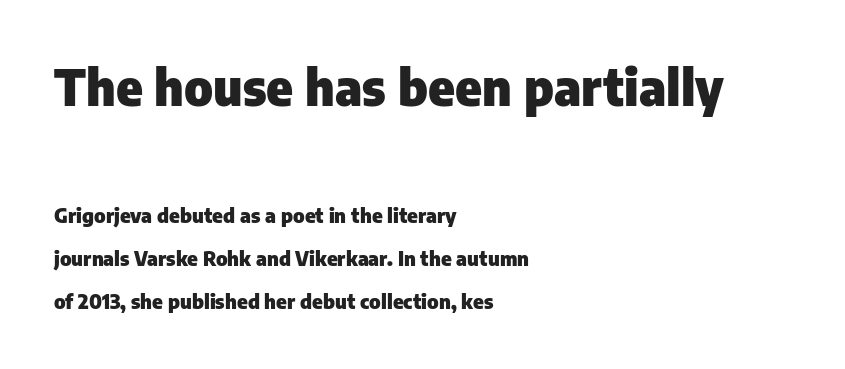
{"serif": "no", "italic": "no", "bold": "yes", "weight": "heavy", "width": "normal", "stroke_contrast": "low", "x_height": "medium", "monospaced": "no", "underline": "no", "align": "left", "line_spacing": "loose", "line_spacing_ratio": 2.16, "letter_spacing": "normal", "letter_spacing_em": 0.0, "larger_block": "first", "size_ratio": 2.5, "glyph_px": 50}
